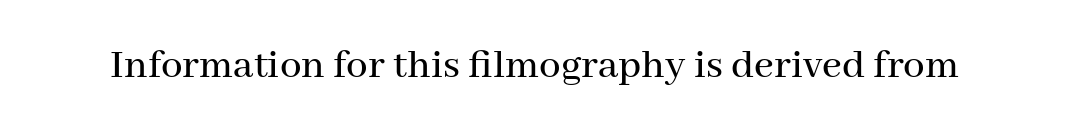
The image shows 43 px serif type, upright; set normal letter spacing, not underlined; medium stroke contrast and a medium x-height.
